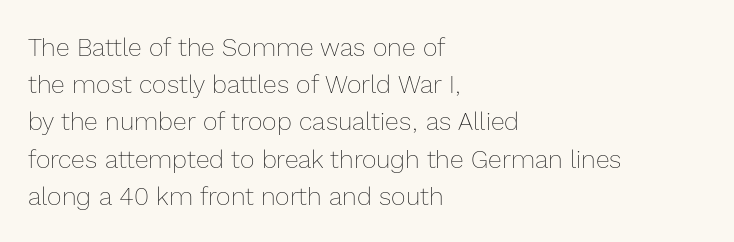
Each new line begins a customary step beneath the previous one. In CSS terms this would be text-align: left. Every character sits straight up, as roman type does. Inter-character spacing is left at the font's built-in metrics.
